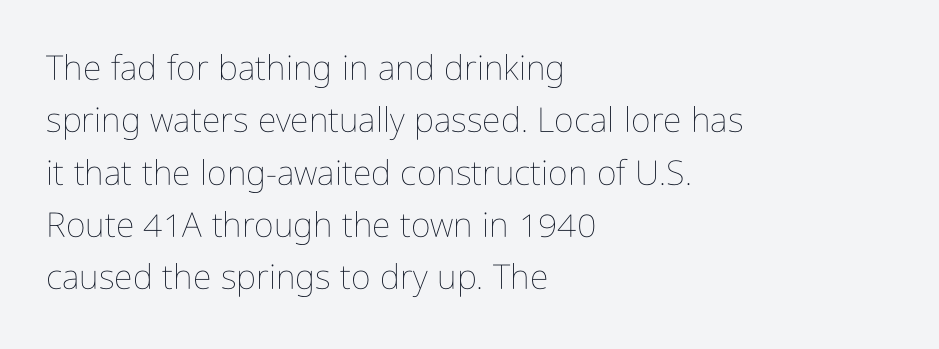
The image shows 34 px thin, condensed type, upright; set left-aligned, normal line spacing (1.54x), normal letter spacing, not underlined; low stroke contrast and a medium x-height.
